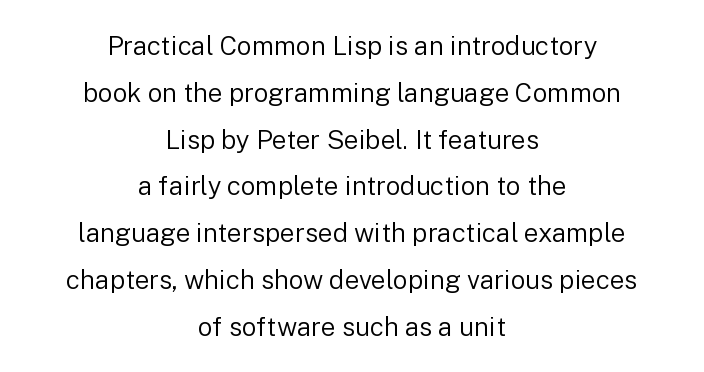
{"italic": "no", "bold": "no", "underline": "no", "align": "center", "line_spacing_ratio": 1.8, "letter_spacing": "normal", "letter_spacing_em": 0.0, "glyph_px": 26}
